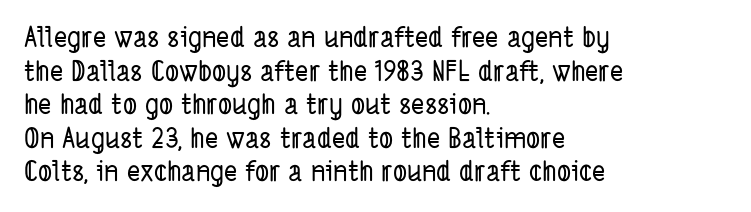
Nothing sits at the stroke ends, so this counts as sans-serif. The passage shown is not underscored anywhere. This sample has the flowing, uneven cadence of proportional lettering. Look at the tracking — it's just the regular setting, nothing added.
